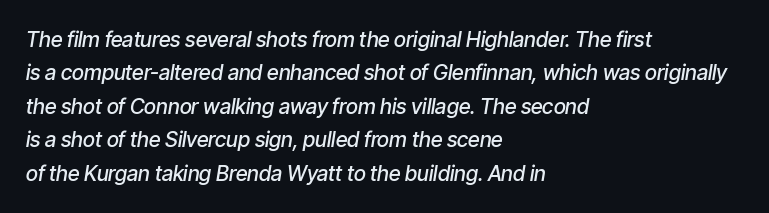
Q: Is the text bold? A: Semi-bold.
Q: Is the text italic (slanted)? A: Yes, it leans right by about 9 degrees.
Q: Is the text underlined? A: No.
Q: How is the paragraph aligned? A: Left-aligned.
Q: Is the spacing between letters normal or unusually wide? A: Normal.
Q: Is the spacing between lines tight, normal or loose? A: Normal.
